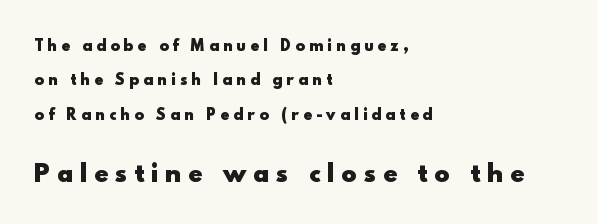
Q: Is the text bold? A: Yes.
Q: Is the text italic (slanted)? A: No, it is upright.
Q: Is the text underlined? A: No.
Q: How is the paragraph aligned? A: Left-aligned.
Q: Is the spacing between letters normal or unusually wide? A: Unusually wide.
Q: Is the spacing between lines tight, normal or loose? A: Loose.
Q: Which block of text is set in a larger size, the first (top) or the second (bottom)? A: The second (bottom) one.
